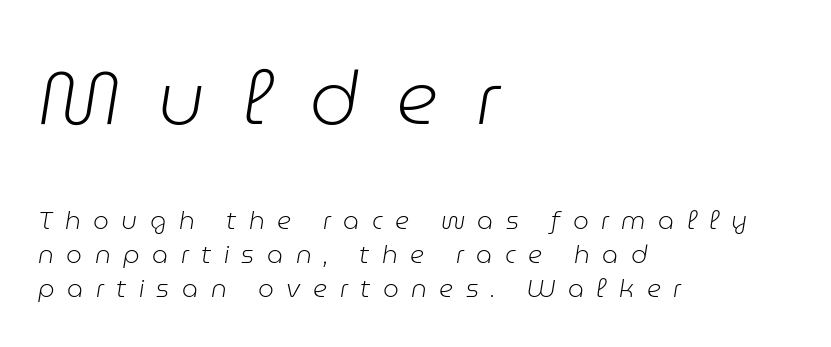
The weight tops out at a normal text grade. The zone under the glyphs is completely vacant. The face used here appears at its bigger size in the upper chunk. The face used here is proportionally spaced, like ordinary book or web type. What stands out about the letter spacing? Its width — letters are far apart.
